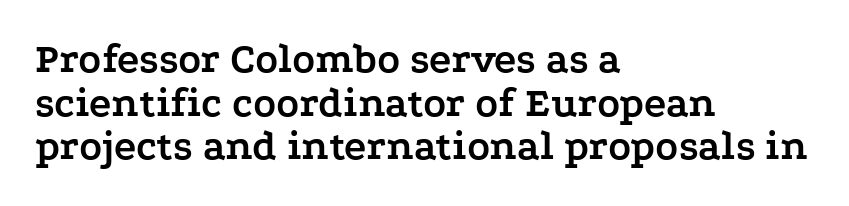
The image shows 42 px semibold, wide serif type, upright; set left-aligned, tight line spacing (1.04x), normal letter spacing, not underlined; low stroke contrast and a medium x-height.
